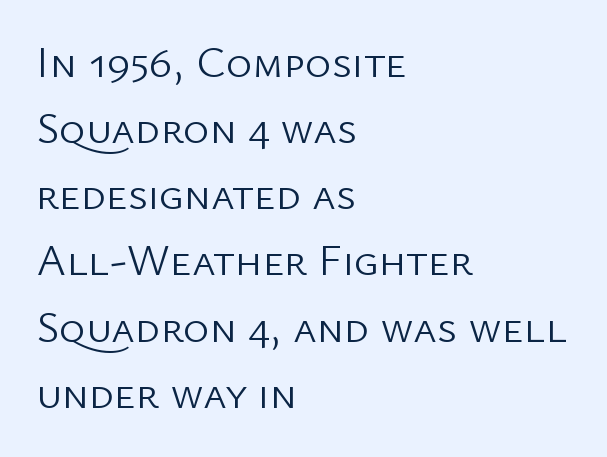
The image shows 45 px light sans-serif type, upright; set left-aligned, normal line spacing (1.47x), normal letter spacing, not underlined; low stroke contrast and a medium x-height.
